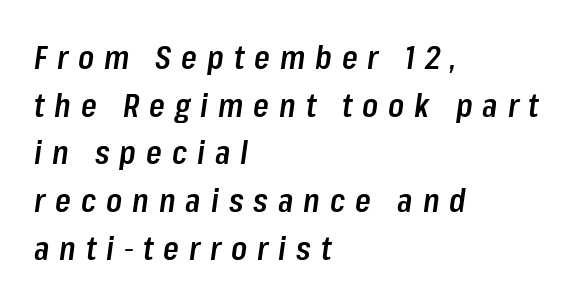
The image shows 32 px semibold, condensed type, italic (leaning right); set left-aligned, normal line spacing (1.49x), unusually wide letter spacing (+0.31 em), not underlined; low stroke contrast and a medium x-height.
